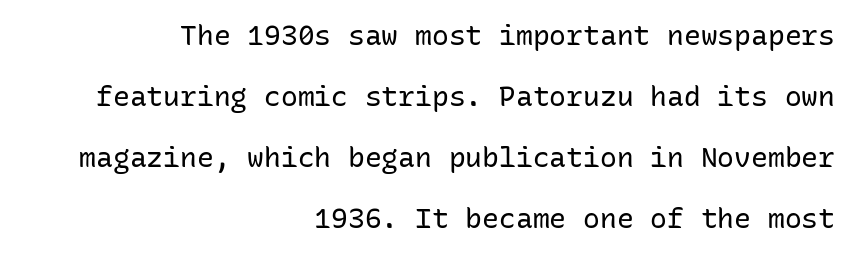
The image shows 28 px regular-weight sans-serif type, upright, monospaced; set right-aligned, loose line spacing (2.18x), normal letter spacing, not underlined; low stroke contrast and a medium x-height.
